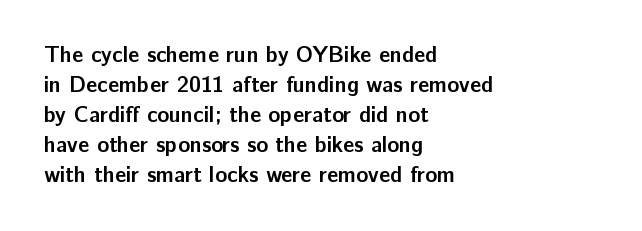
{"italic": "no", "bold": "yes", "underline": "no", "align": "left", "line_spacing": "normal", "line_spacing_ratio": 1.36, "letter_spacing": "normal", "letter_spacing_em": 0.0, "glyph_px": 22}
